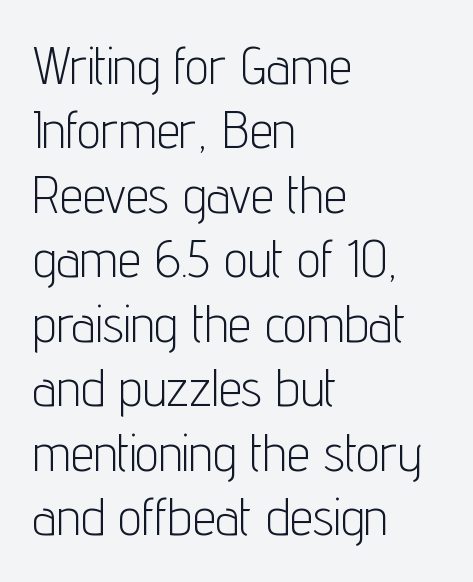
{"serif": "no", "italic": "no", "bold": "no", "weight": "light", "width": "condensed", "stroke_contrast": "low", "x_height": "medium", "monospaced": "no", "underline": "no", "align": "left", "line_spacing_ratio": 1.24, "letter_spacing": "normal", "letter_spacing_em": 0.0, "glyph_px": 52}
